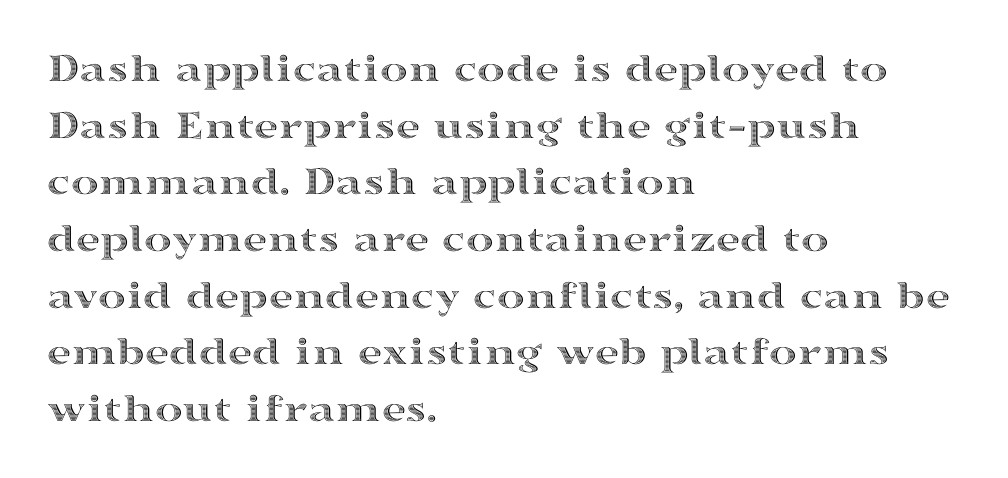
{"italic": "no", "width": "wide", "x_height": "medium", "monospaced": "no", "underline": "no", "align": "left", "line_spacing": "normal", "line_spacing_ratio": 1.35, "letter_spacing": "normal", "letter_spacing_em": 0.0, "glyph_px": 42}
